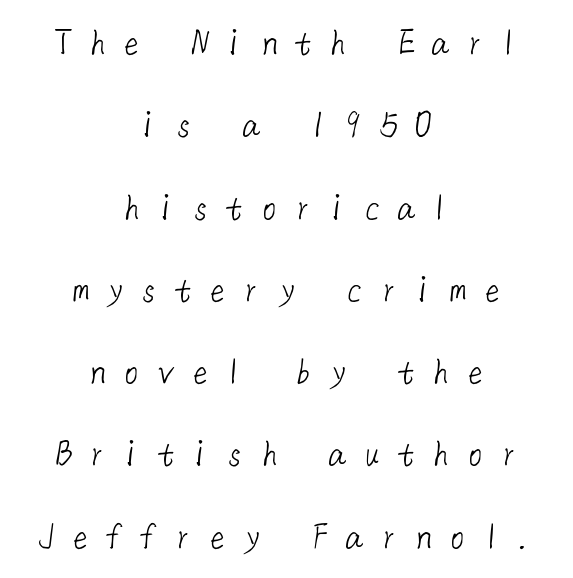
In terms of leading, this rendering errs on the spacious side. Descender tails drop into unmarked territory. A typesetter would label this face a sans. The lines in this sample share a center point and differ in where they start and stop.
